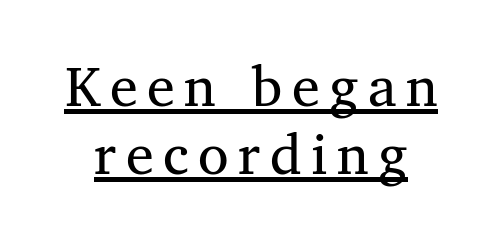
Q: Is the text bold? A: No.
Q: Is the typeface a serif or a sans-serif typeface? A: Serif.
Q: Is the text underlined? A: Yes.
Q: Width (condensed, normal, or wide)? A: Normal.
Q: Stroke contrast? A: Medium.
Q: x-height? A: Medium.
Q: Monospaced? A: No.
